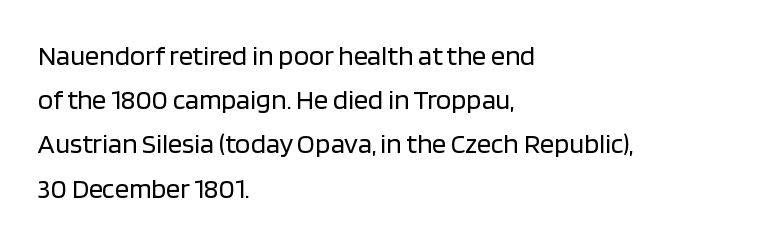
Q: Is the text bold? A: No.
Q: Is the text italic (slanted)? A: No, it is upright.
Q: Is the typeface a serif or a sans-serif typeface? A: Sans-serif.
Q: Is the text underlined? A: No.
Q: How is the paragraph aligned? A: Left-aligned.
Q: Is the spacing between letters normal or unusually wide? A: Normal.
Q: Is the spacing between lines tight, normal or loose? A: Normal.
Q: Width (condensed, normal, or wide)? A: Normal.
Q: Stroke contrast? A: Low.
Q: x-height? A: Large.
Q: Monospaced? A: No.
